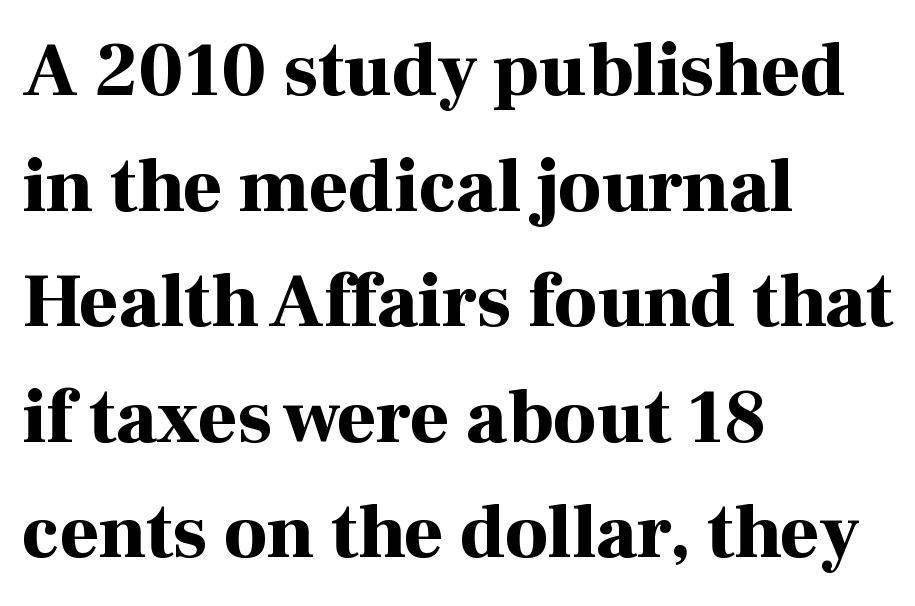
Horizontally, the lines are justified to the leading edge only. The rendering keeps characters at their native spacing. The strokes are fattened all the way to bold. This is roman type, the default non-slanted kind. The characters display serif detailing at their extremities.
